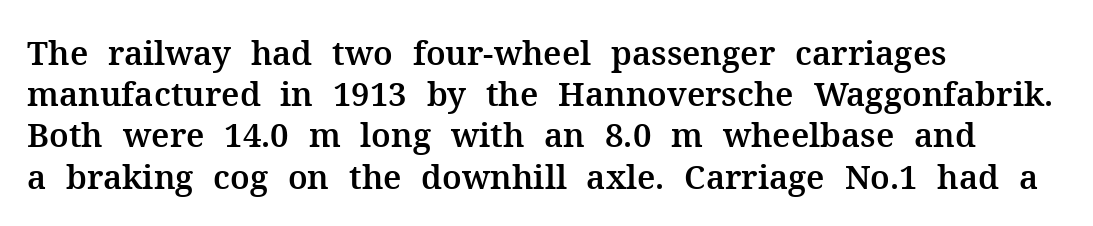
{"serif": "yes", "italic": "no", "width": "normal", "stroke_contrast": "medium", "x_height": "medium", "monospaced": "no", "underline": "no", "align": "left", "line_spacing": "normal", "line_spacing_ratio": 1.25, "letter_spacing": "normal", "letter_spacing_em": 0.0, "glyph_px": 33}
